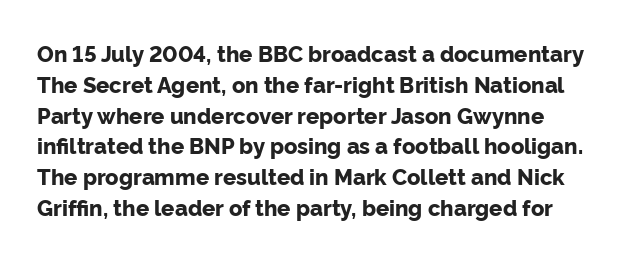
The image shows 22 px bold type, upright; set left-aligned, normal line spacing (1.4x), normal letter spacing, not underlined.
